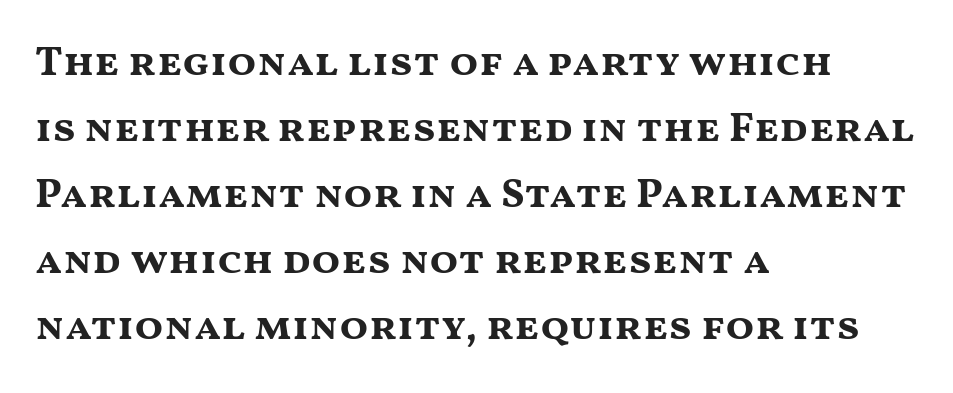
{"serif": "no", "italic": "no", "bold": "yes", "weight": "bold", "width": "wide", "stroke_contrast": "medium", "x_height": "medium", "monospaced": "no", "underline": "no", "align": "left", "line_spacing": "normal", "line_spacing_ratio": 1.57, "letter_spacing": "normal", "letter_spacing_em": 0.0, "glyph_px": 42}
